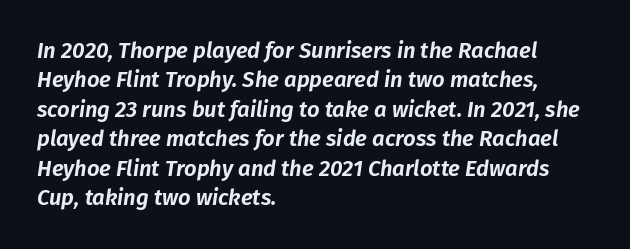
The image shows 22 px text type, italic (leaning right); set left-aligned, normal line spacing (1.34x), normal letter spacing, not underlined.
